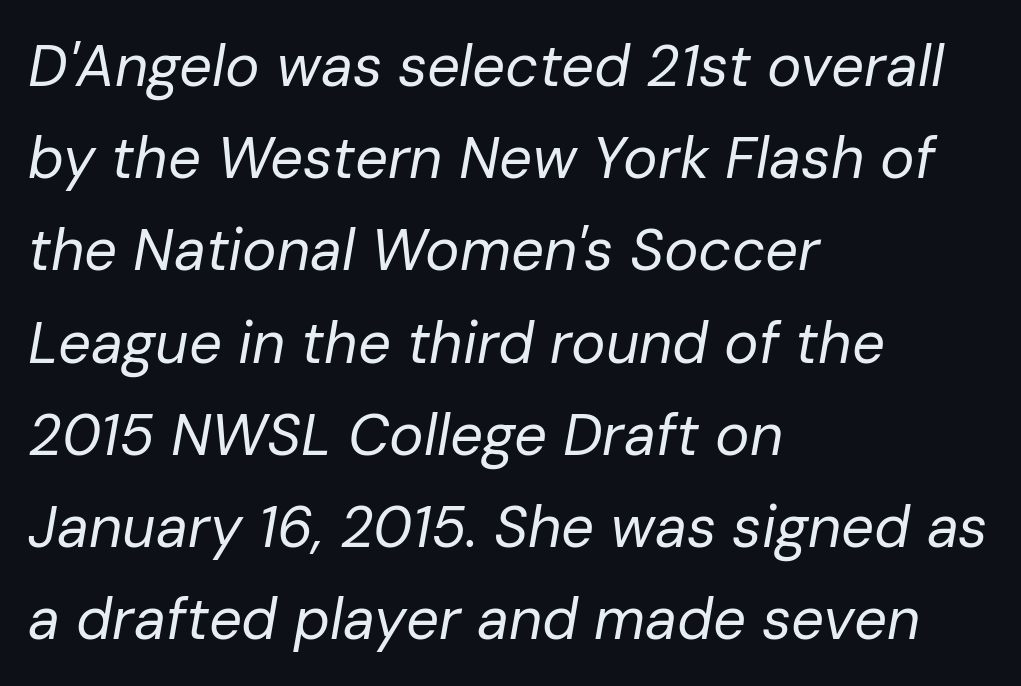
Q: Is the text bold? A: No.
Q: Is the text italic (slanted)? A: Yes, it leans right by about 10 degrees.
Q: Is the text underlined? A: No.
Q: How is the paragraph aligned? A: Left-aligned.
Q: Is the spacing between letters normal or unusually wide? A: Normal.
Q: Is the spacing between lines tight, normal or loose? A: Normal.
Q: Width (condensed, normal, or wide)? A: Normal.
Q: Stroke contrast? A: Low.
Q: x-height? A: Medium.
Q: Monospaced? A: No.
